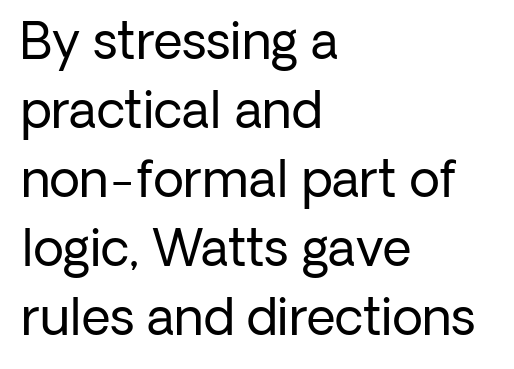
Q: Is the text bold? A: No.
Q: Is the text italic (slanted)? A: No, it is upright.
Q: Is the typeface a serif or a sans-serif typeface? A: Sans-serif.
Q: Is the text underlined? A: No.
Q: How is the paragraph aligned? A: Left-aligned.
Q: Is the spacing between letters normal or unusually wide? A: Normal.
Q: Is the spacing between lines tight, normal or loose? A: Normal.
Q: Width (condensed, normal, or wide)? A: Normal.
Q: Stroke contrast? A: Low.
Q: x-height? A: Medium.
Q: Monospaced? A: No.
